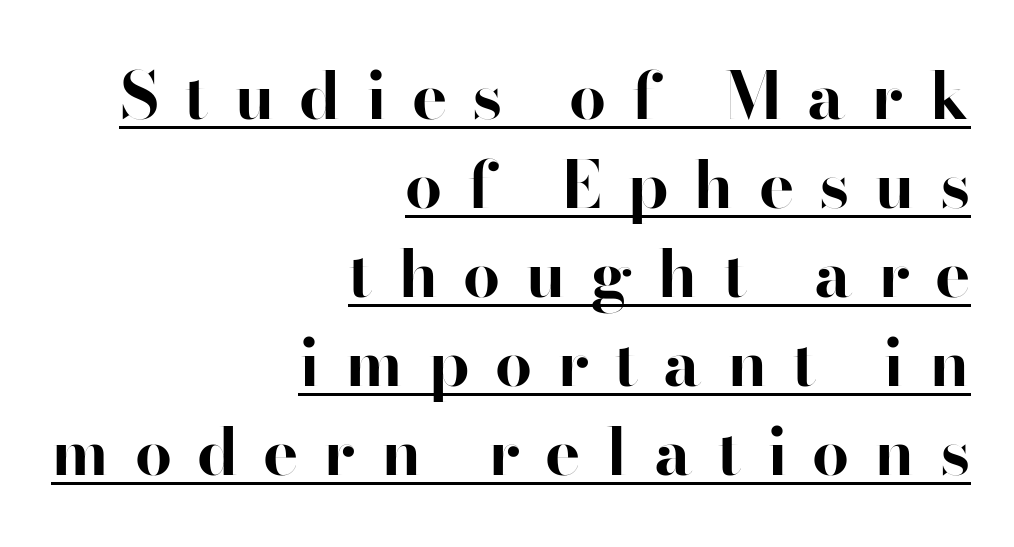
Each letter keeps its own natural width here, so spacing adapts to shape. Each line of the rendering has a horizontal stroke beneath the glyphs. Honestly, the letter spacing is so wide it's the main thing you notice. Every letter is thick-stroked: bold, no question. A normal amount of white space separates one row of letters from the next.
